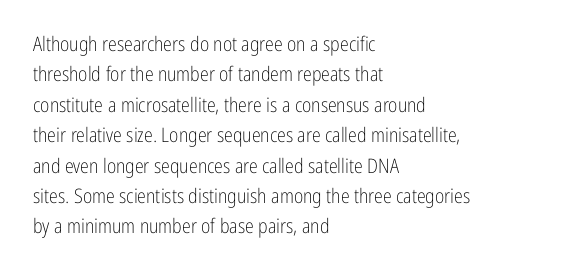
The image shows 20 px text type, upright; set left-aligned, normal line spacing (1.52x), normal letter spacing, not underlined.
